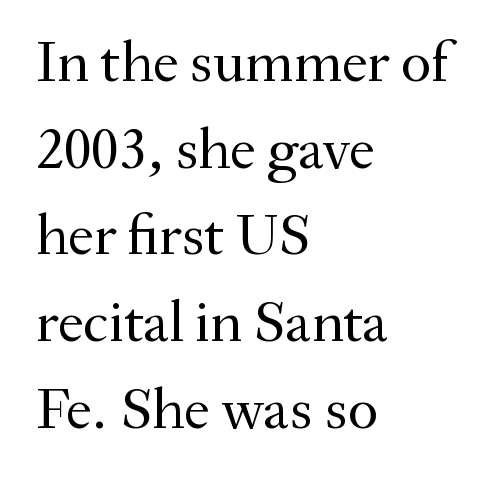
Q: Is the text bold? A: No.
Q: Is the text italic (slanted)? A: No, it is upright.
Q: Is the typeface a serif or a sans-serif typeface? A: Serif.
Q: Is the text underlined? A: No.
Q: How is the paragraph aligned? A: Left-aligned.
Q: Is the spacing between letters normal or unusually wide? A: Normal.
Q: Is the spacing between lines tight, normal or loose? A: Normal.
Q: Width (condensed, normal, or wide)? A: Normal.
Q: Stroke contrast? A: Medium.
Q: x-height? A: Small.
Q: Monospaced? A: No.
